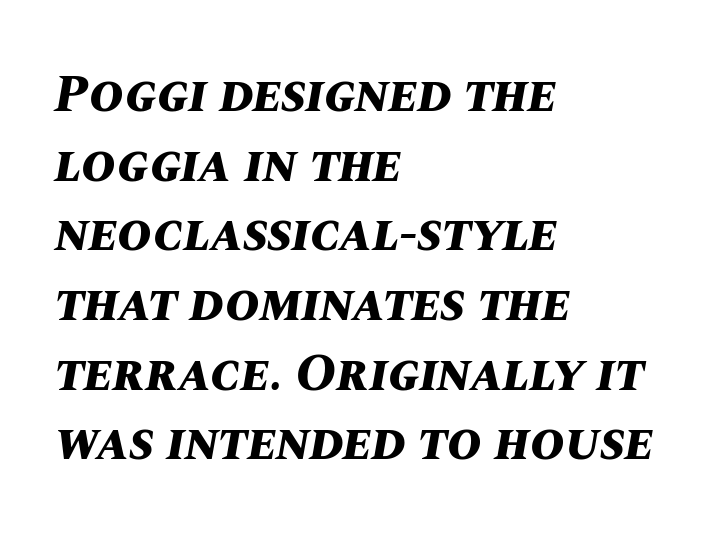
This is heavy type, rendered in bold. The line texture is even and compact thanks to regular tracking. The lines sit at an ordinary, default distance from one another. The letters advance in unequal steps, a hallmark of proportional type. Designer's note — italics engaged. The strip under each line holds only bare page.
